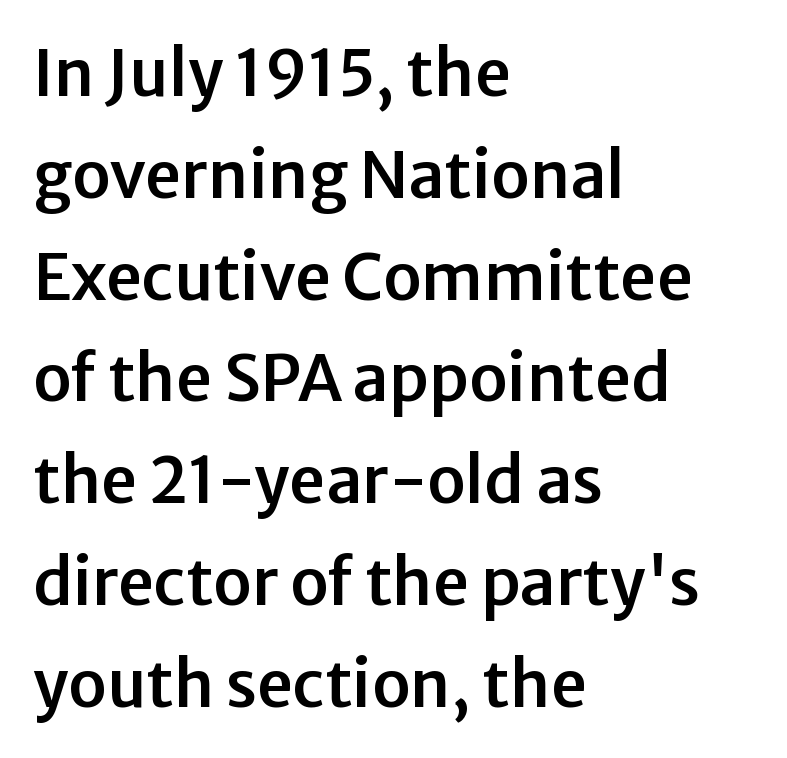
Line spacing here is normal. Check where the strokes stop: nothing finishes them off — pure sans. Note the varied advance widths — an 'i' is clearly narrower than an 'm'. Quick note: not italic, upright. The lines are quadded left. Decoration check: the copy has no underline.
